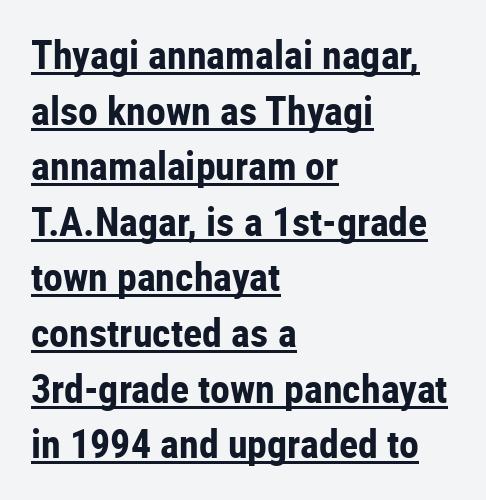
The image shows 40 px bold, condensed sans-serif type, upright; set left-aligned, normal line spacing (1.39x), normal letter spacing, underlined; low stroke contrast and a medium x-height.
